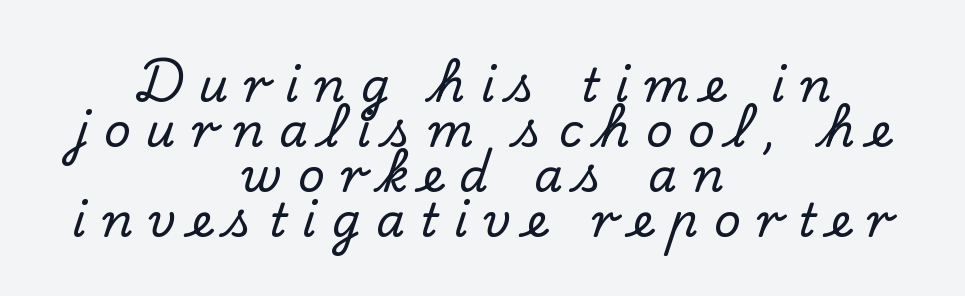
{"serif": "yes", "width": "normal", "stroke_contrast": "low", "x_height": "small", "monospaced": "no", "underline": "no", "align": "center", "line_spacing": "tight", "line_spacing_ratio": 0.98, "letter_spacing": "wide", "letter_spacing_em": 0.34, "glyph_px": 46}
